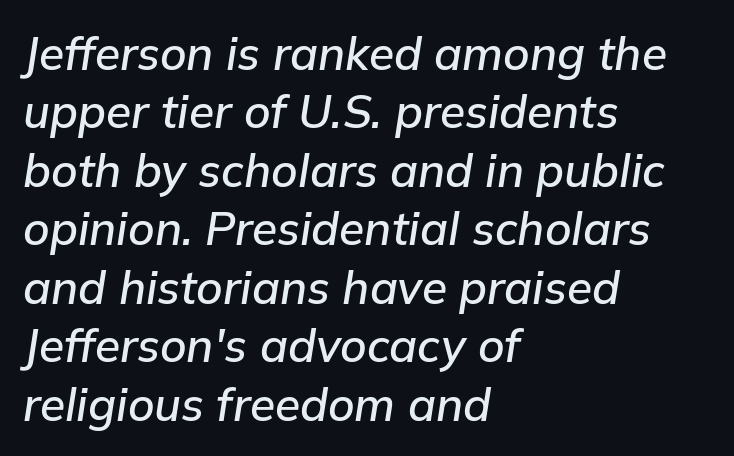
{"italic": "yes", "lean": "right", "slant_degrees": 9, "width": "normal", "stroke_contrast": "low", "x_height": "medium", "monospaced": "no", "underline": "no", "align": "left", "line_spacing": "normal", "line_spacing_ratio": 1.27, "letter_spacing": "normal", "letter_spacing_em": 0.0, "glyph_px": 46}
